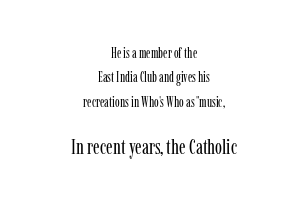
The image shows 21 px text type, upright; set centered, line spacing 1.75x, normal letter spacing, not underlined; the second (bottom) block is 1.5x larger.
